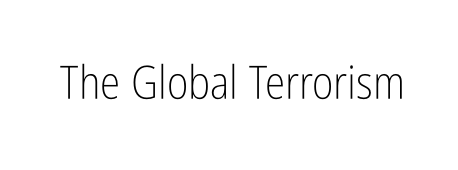
The image shows 46 px light, condensed sans-serif type, upright; set normal letter spacing, not underlined; low stroke contrast and a medium x-height.
